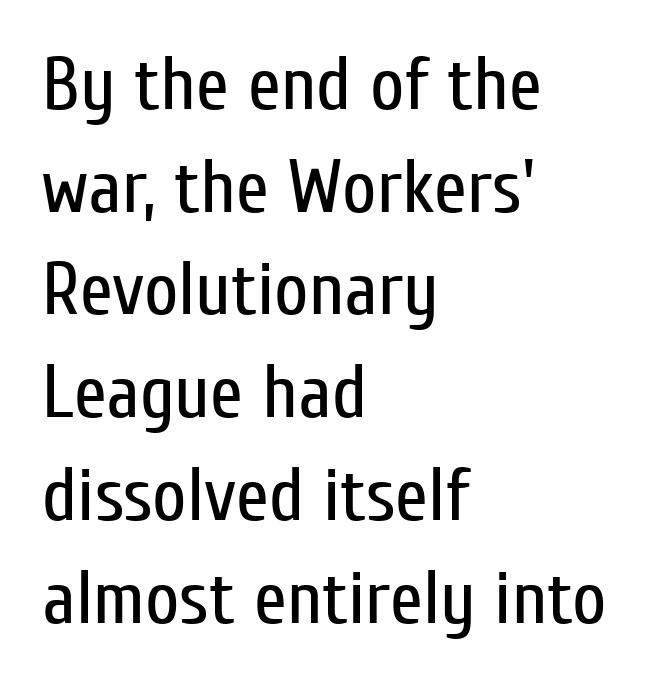
Q: Is the text bold? A: No.
Q: Is the text italic (slanted)? A: No, it is upright.
Q: Is the typeface a serif or a sans-serif typeface? A: Sans-serif.
Q: Is the text underlined? A: No.
Q: How is the paragraph aligned? A: Left-aligned.
Q: Is the spacing between letters normal or unusually wide? A: Normal.
Q: Is the spacing between lines tight, normal or loose? A: Normal.
Q: Width (condensed, normal, or wide)? A: Condensed.
Q: Stroke contrast? A: Low.
Q: x-height? A: Medium.
Q: Monospaced? A: No.
